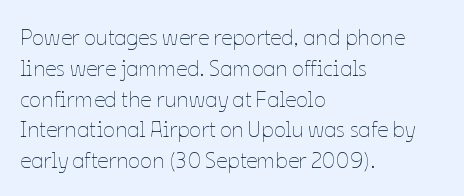
Q: Is the text bold? A: No.
Q: Is the text italic (slanted)? A: No, it is upright.
Q: Is the text underlined? A: No.
Q: How is the paragraph aligned? A: Left-aligned.
Q: Is the spacing between letters normal or unusually wide? A: Normal.
Q: Is the spacing between lines tight, normal or loose? A: Normal.
